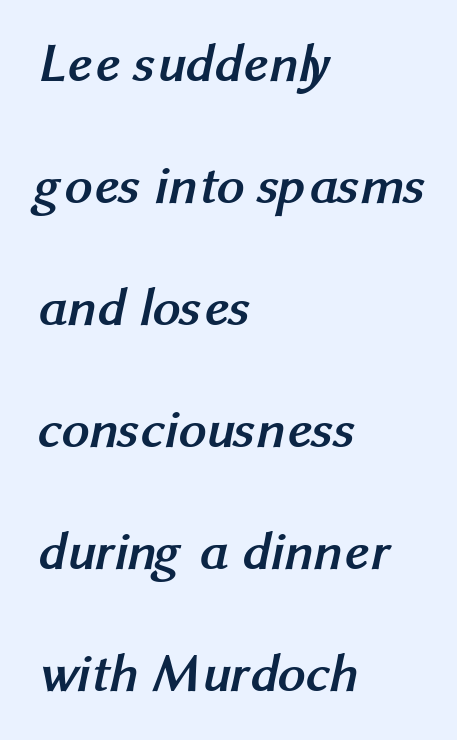
Q: Is the text bold? A: Yes.
Q: Is the typeface a serif or a sans-serif typeface? A: Sans-serif.
Q: Is the text underlined? A: No.
Q: How is the paragraph aligned? A: Left-aligned.
Q: Is the spacing between letters normal or unusually wide? A: Normal.
Q: Is the spacing between lines tight, normal or loose? A: Loose.
Q: Width (condensed, normal, or wide)? A: Normal.
Q: Stroke contrast? A: Medium.
Q: x-height? A: Medium.
Q: Monospaced? A: No.
